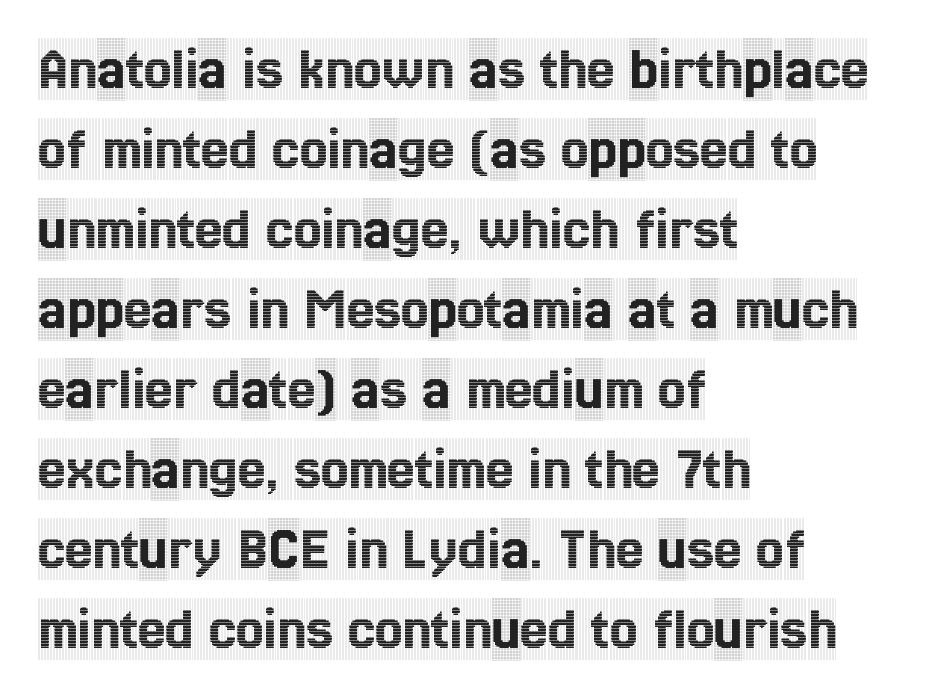
The image shows 62 px condensed serif type, upright; set left-aligned, normal line spacing (1.29x), normal letter spacing, not underlined; a large x-height.
